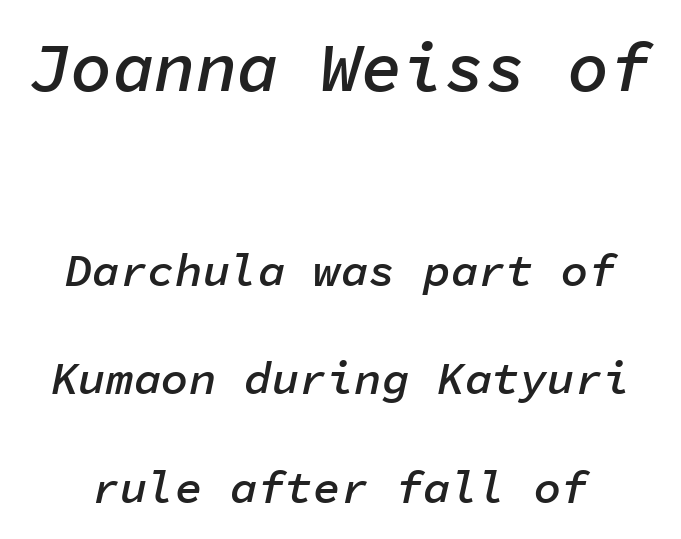
Q: Is the text bold? A: Semi-bold.
Q: Is the text italic (slanted)? A: Yes, it leans right by about 11 degrees.
Q: Is the text underlined? A: No.
Q: Is the spacing between letters normal or unusually wide? A: Normal.
Q: Is the spacing between lines tight, normal or loose? A: Loose.
Q: Which block of text is set in a larger size, the first (top) or the second (bottom)? A: The first (top) one.
Q: Width (condensed, normal, or wide)? A: Normal.
Q: Stroke contrast? A: Low.
Q: x-height? A: Medium.
Q: Monospaced? A: Yes.
